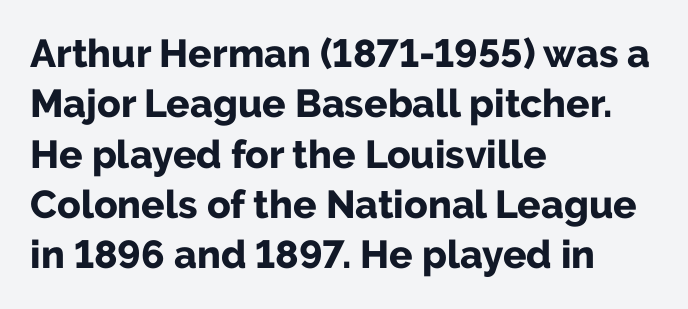
Q: Is the text bold? A: Yes.
Q: Is the text italic (slanted)? A: No, it is upright.
Q: Is the typeface a serif or a sans-serif typeface? A: Sans-serif.
Q: Is the text underlined? A: No.
Q: How is the paragraph aligned? A: Left-aligned.
Q: Is the spacing between letters normal or unusually wide? A: Normal.
Q: Is the spacing between lines tight, normal or loose? A: Normal.
Q: Width (condensed, normal, or wide)? A: Normal.
Q: Stroke contrast? A: Low.
Q: x-height? A: Medium.
Q: Monospaced? A: No.
